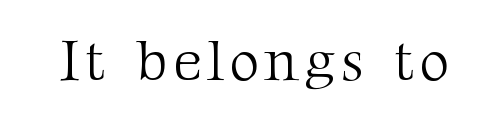
{"serif": "yes", "italic": "no", "bold": "no", "weight": "light", "width": "normal", "stroke_contrast": "medium", "x_height": "medium", "monospaced": "no", "underline": "no", "glyph_px": 57}
